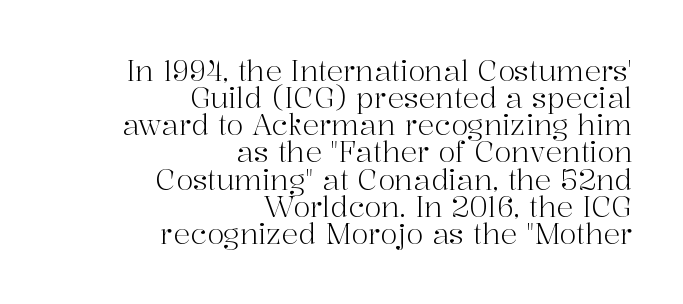
{"serif": "yes", "italic": "no", "bold": "no", "weight": "light", "width": "normal", "stroke_contrast": "high", "x_height": "medium", "monospaced": "no", "underline": "no", "align": "right", "line_spacing": "tight", "line_spacing_ratio": 0.97, "letter_spacing": "normal", "letter_spacing_em": 0.0, "glyph_px": 28}
